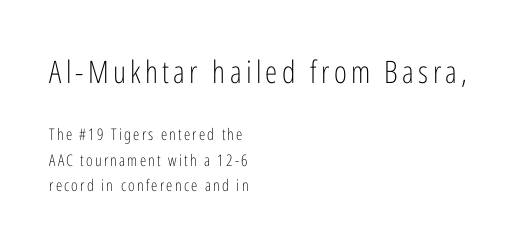
The vertical gap from one line to the next is medium. Tall strokes in this sample are plumb rather than angled. These lines are rendered in a variable-pitch font. The passage shown is not underscored anywhere.
